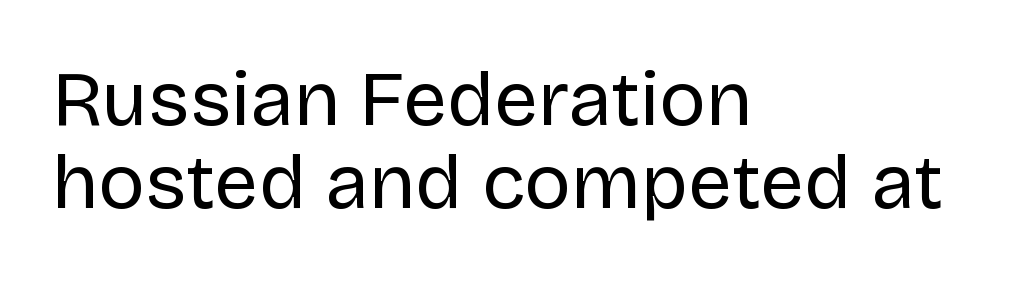
The image shows 78 px regular-weight sans-serif type, upright; set left-aligned, tight line spacing (1.06x), normal letter spacing, not underlined; low stroke contrast and a large x-height.
